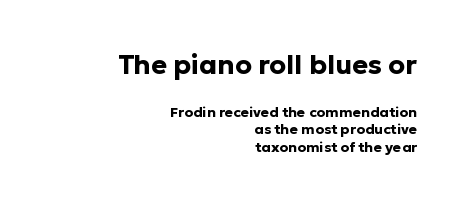
Q: Is the text bold? A: Yes.
Q: Is the text italic (slanted)? A: No, it is upright.
Q: Is the text underlined? A: No.
Q: How is the paragraph aligned? A: Right-aligned.
Q: Is the spacing between letters normal or unusually wide? A: Normal.
Q: Is the spacing between lines tight, normal or loose? A: Normal.
Q: Which block of text is set in a larger size, the first (top) or the second (bottom)? A: The first (top) one.
